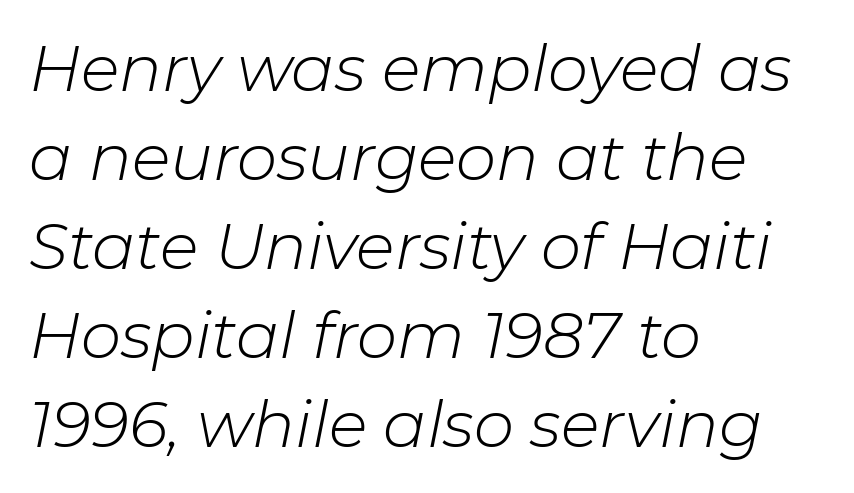
{"italic": "yes", "lean": "right", "slant_degrees": 11, "bold": "no", "weight": "light", "width": "normal", "stroke_contrast": "low", "x_height": "medium", "monospaced": "no", "underline": "no", "align": "left", "line_spacing": "normal", "line_spacing_ratio": 1.39, "letter_spacing": "normal", "letter_spacing_em": 0.0, "glyph_px": 64}
